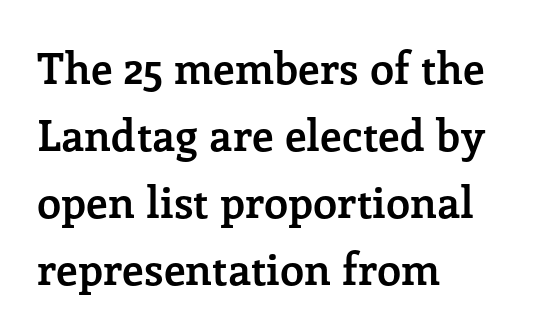
{"serif": "yes", "italic": "no", "bold": "yes", "weight": "semibold", "width": "normal", "stroke_contrast": "low", "x_height": "medium", "monospaced": "no", "underline": "no", "align": "left", "line_spacing": "normal", "line_spacing_ratio": 1.56, "letter_spacing": "normal", "letter_spacing_em": 0.0, "glyph_px": 43}
